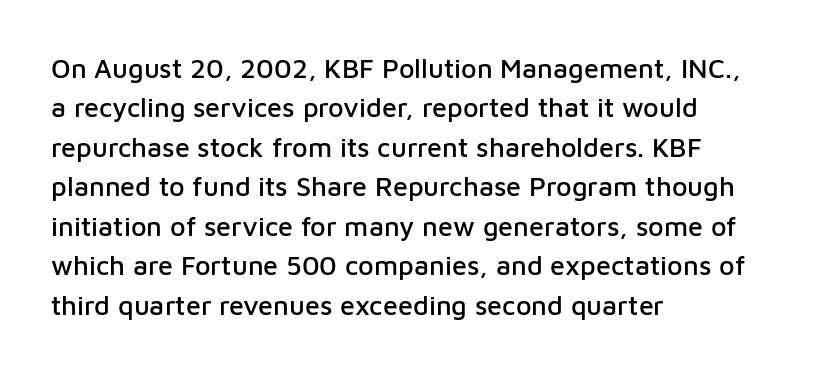
{"italic": "no", "underline": "no", "align": "left", "line_spacing": "normal", "line_spacing_ratio": 1.46, "letter_spacing": "normal", "letter_spacing_em": 0.0, "glyph_px": 27}
